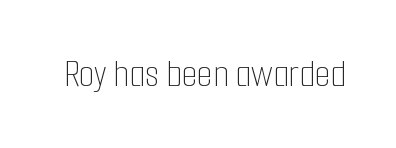
The line texture is even and compact thanks to regular tracking. Bare-footed words on every line. Think of a printed novel: that variable character pitch is what you see here. Ink coverage per letter is moderate at most. No italicization has been applied; the sample stays upright.
